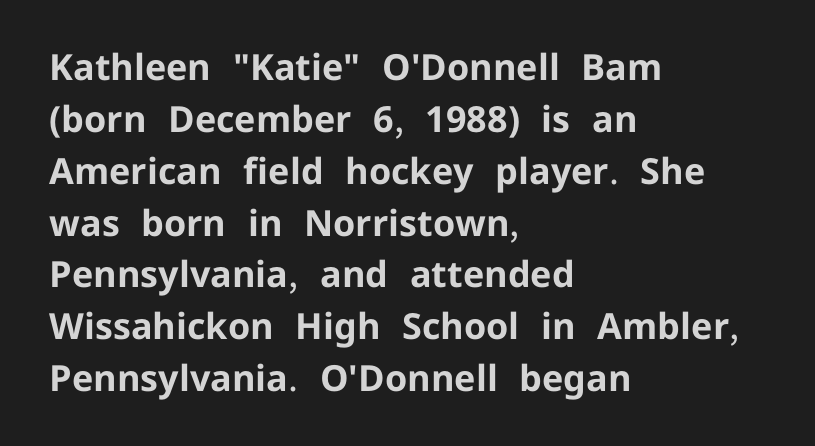
One-word summary of the alignment: left. A bare baseline throughout the passage. Notice how descenders clear the ascenders below comfortably — that's standard leading. Weight: bold.
